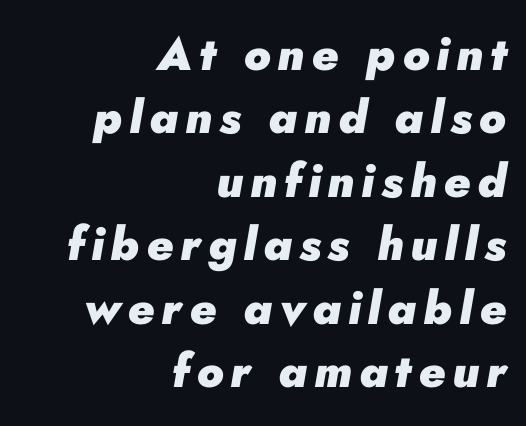
The image shows 46 px heavy type, italic (leaning right); set right-aligned, normal line spacing (1.38x), not underlined; low stroke contrast and a small x-height.
